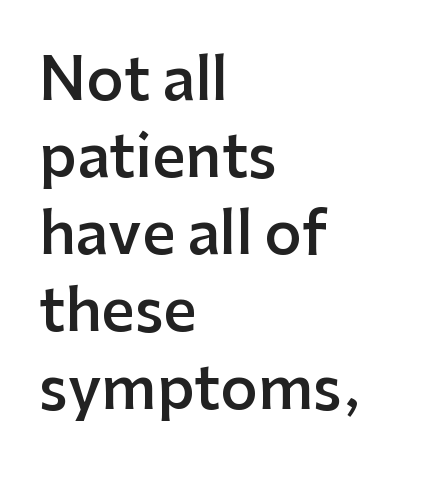
The strip under each line holds only bare page. The font family rendered here belongs to the sans-serif group. Posture: upright roman. Each letter keeps its own natural width here, so spacing adapts to shape. Stems and bowls a touch heavier than normal — semibold. A typesetter would call this leading conventional body-copy spacing.
